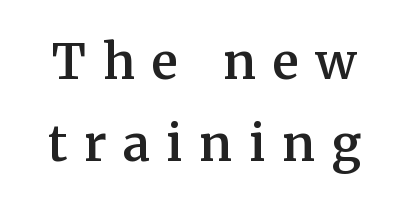
{"serif": "yes", "italic": "no", "bold": "semi", "weight": "semibold", "width": "normal", "stroke_contrast": "medium", "x_height": "medium", "monospaced": "no", "underline": "no", "line_spacing": "normal", "line_spacing_ratio": 1.68, "letter_spacing": "wide", "letter_spacing_em": 0.34, "glyph_px": 49}
